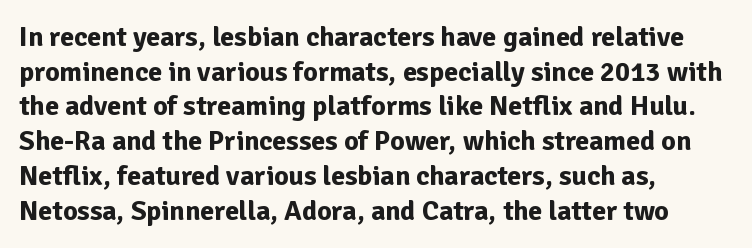
Spacing verdict: proportional, widths tailored to each character. The face used here has the dense, thick strokes of a bold. Posture: upright roman. Type without underlining. Students, note that the glyphs here touch the page at normal intervals. The text was rendered using a sans face with plain stroke endings.
